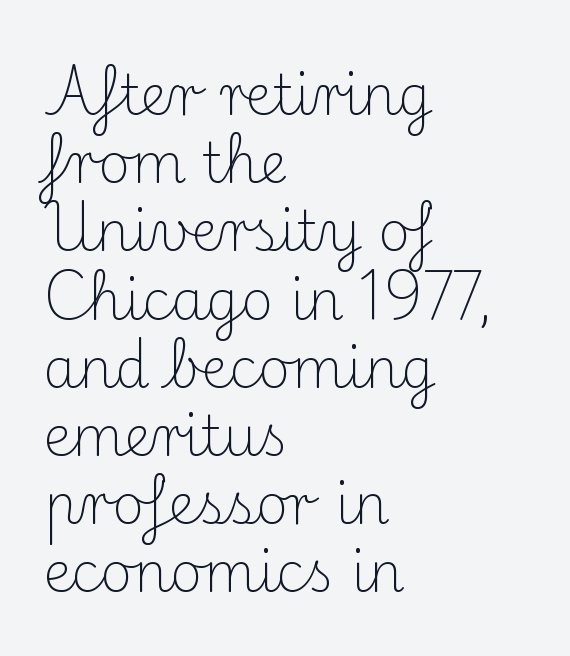
The image shows 55 px light serif type, upright; set left-aligned, line spacing 1.24x, normal letter spacing, not underlined; medium stroke contrast and a small x-height.
